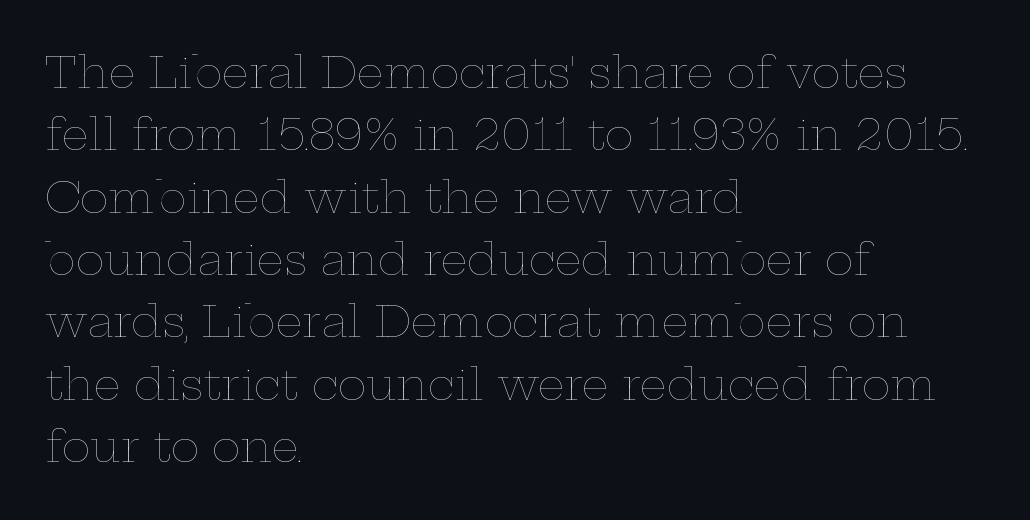
Q: Is the text bold? A: No.
Q: Is the text italic (slanted)? A: No, it is upright.
Q: Is the text underlined? A: No.
Q: How is the paragraph aligned? A: Left-aligned.
Q: Is the spacing between letters normal or unusually wide? A: Normal.
Q: Is the spacing between lines tight, normal or loose? A: Normal.
Q: Width (condensed, normal, or wide)? A: Wide.
Q: Stroke contrast? A: Low.
Q: x-height? A: Medium.
Q: Monospaced? A: No.
